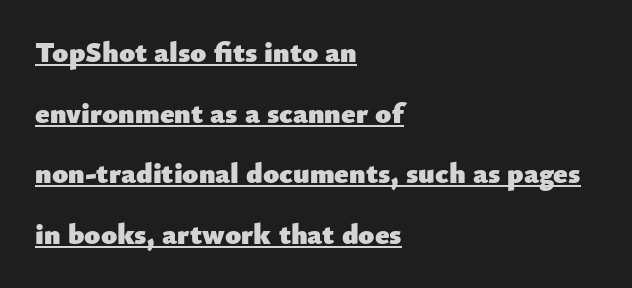
The face used here is proportionally spaced, like ordinary book or web type. The rendering uses the underline text-decoration. This is the regular roman posture of the typeface. How heavy is the stroke? Heavy — this is a bold. The ragged edge is on the right, which tells us the setting is flush left. Compared with typical body copy, the letter spacing here is the same.
